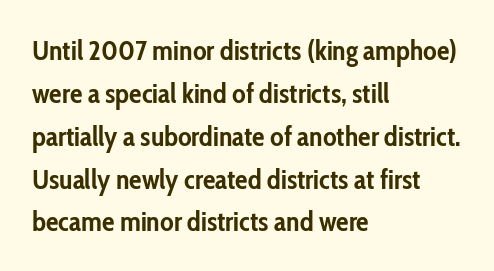
Q: Is the text bold? A: Yes.
Q: Is the text italic (slanted)? A: No, it is upright.
Q: Is the typeface a serif or a sans-serif typeface? A: Sans-serif.
Q: Is the text underlined? A: No.
Q: How is the paragraph aligned? A: Left-aligned.
Q: Is the spacing between letters normal or unusually wide? A: Normal.
Q: Is the spacing between lines tight, normal or loose? A: Normal.
Q: Width (condensed, normal, or wide)? A: Condensed.
Q: Stroke contrast? A: Low.
Q: x-height? A: Medium.
Q: Monospaced? A: No.
